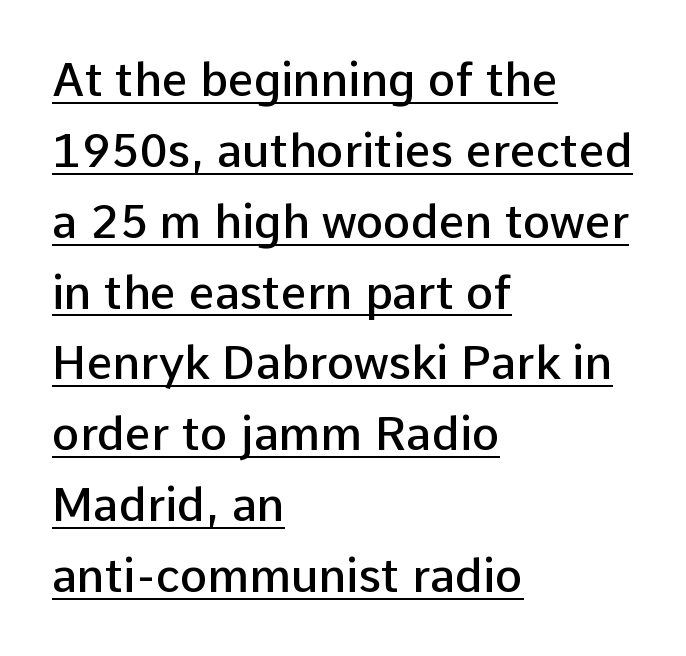
The image shows 46 px semibold sans-serif type, upright; set left-aligned, normal line spacing (1.54x), normal letter spacing, underlined; low stroke contrast and a medium x-height.
